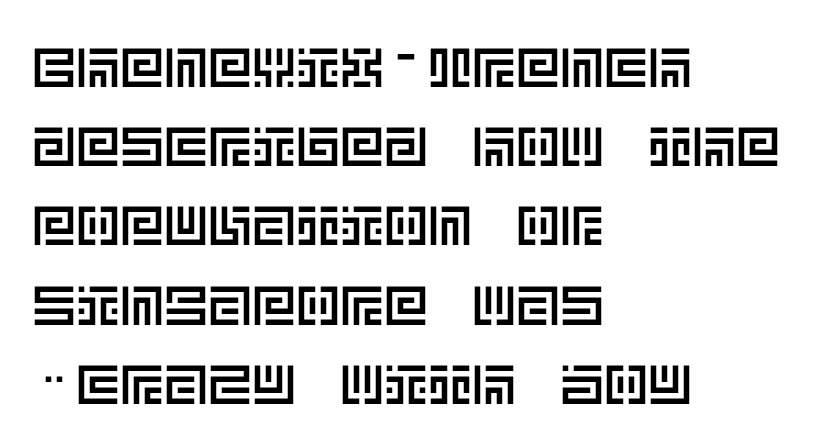
Reading down the block, your eye returns to a fixed left position each line. Is there much room between lines? A standard amount, neither cramped nor airy. Glyph-to-glyph distance matches everyday printed text. No word sits above an underline. Ordinary non-slanted type is in use.
